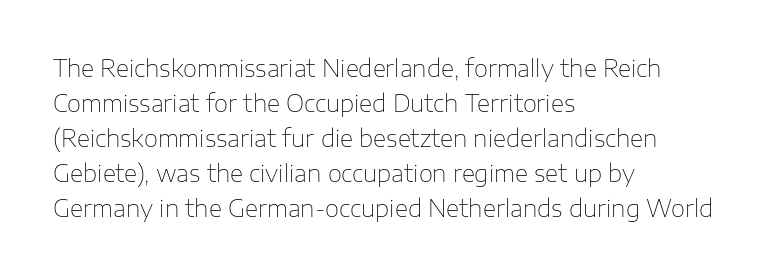
{"italic": "no", "bold": "no", "underline": "no", "align": "left", "line_spacing": "normal", "line_spacing_ratio": 1.52, "letter_spacing": "normal", "letter_spacing_em": 0.0, "glyph_px": 23}
